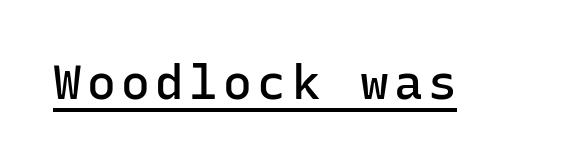
{"serif": "no", "italic": "no", "bold": "semi", "weight": "semibold", "width": "normal", "stroke_contrast": "low", "x_height": "medium", "monospaced": "yes", "underline": "yes", "glyph_px": 48}
